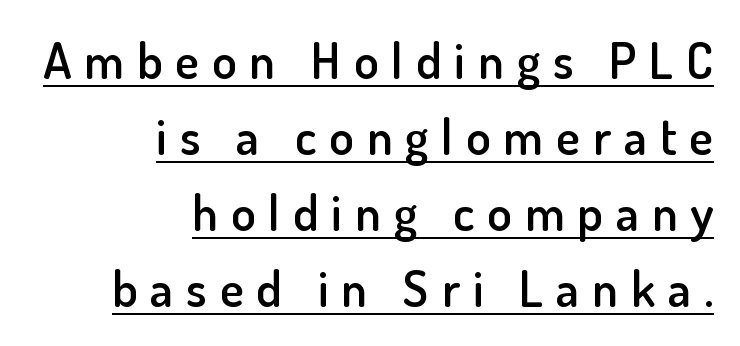
Think of a printed novel: that variable character pitch is what you see here. The passage shown is semibold, sitting just below true bold. When letters stand straight like this, we call the style roman or upright. Loose tracking; the words dissolve into strings of separated letters. The setting favours the right margin, as signatures and pull-quotes sometimes do. I'd call this a sans setting — the letters go barefoot.
